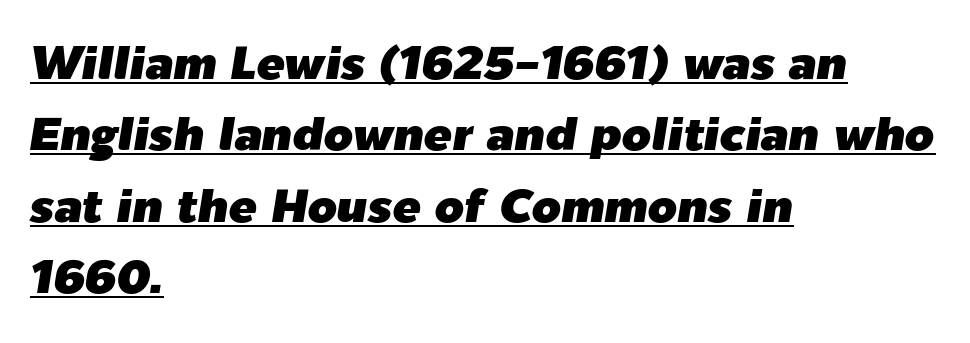
Q: Is the text italic (slanted)? A: Yes, it leans right by about 9 degrees.
Q: Is the text underlined? A: Yes.
Q: How is the paragraph aligned? A: Left-aligned.
Q: Is the spacing between letters normal or unusually wide? A: Normal.
Q: Is the spacing between lines tight, normal or loose? A: Normal.
Q: Width (condensed, normal, or wide)? A: Normal.
Q: Stroke contrast? A: Low.
Q: x-height? A: Medium.
Q: Monospaced? A: No.
